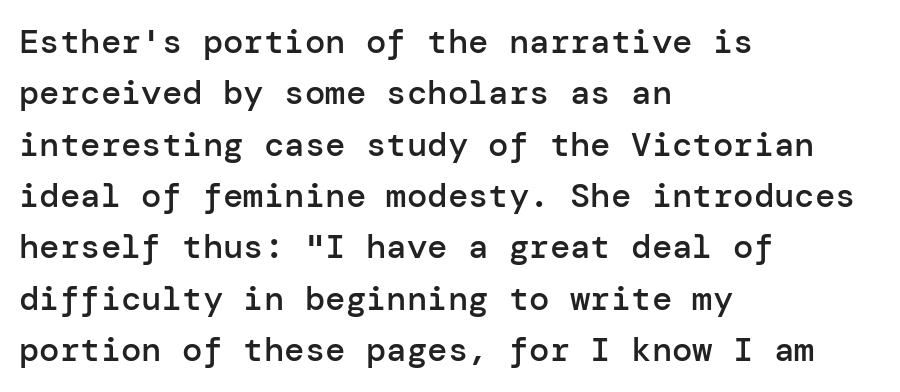
The image shows 34 px semibold sans-serif type, upright; set left-aligned, normal line spacing (1.51x), normal letter spacing, not underlined; low stroke contrast and a medium x-height.
